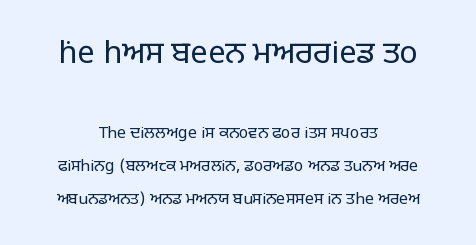
The image shows 31 px regular-weight sans-serif type, upright; set centered, loose line spacing (2.06x), normal letter spacing, not underlined; the first (top) block is 1.94x larger; low stroke contrast and a large x-height.
